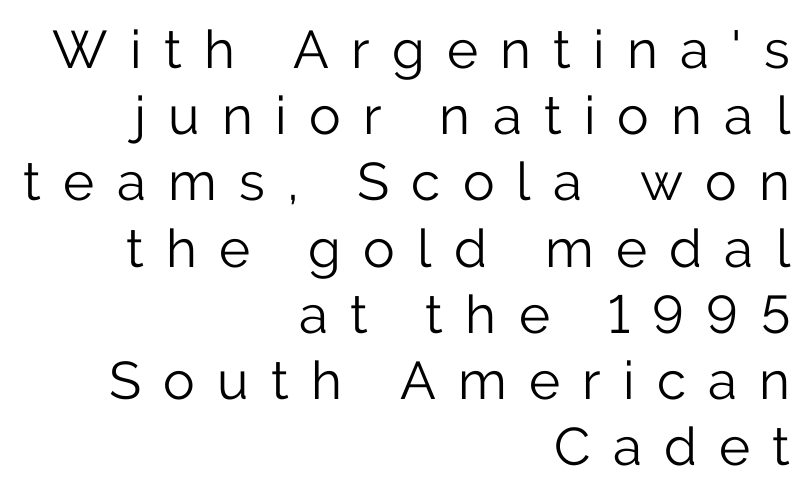
Q: Is the text bold? A: No.
Q: Is the text italic (slanted)? A: No, it is upright.
Q: Is the typeface a serif or a sans-serif typeface? A: Sans-serif.
Q: Is the text underlined? A: No.
Q: How is the paragraph aligned? A: Right-aligned.
Q: Is the spacing between letters normal or unusually wide? A: Unusually wide.
Q: Is the spacing between lines tight, normal or loose? A: Normal.
Q: Width (condensed, normal, or wide)? A: Normal.
Q: Stroke contrast? A: Low.
Q: x-height? A: Medium.
Q: Monospaced? A: No.
